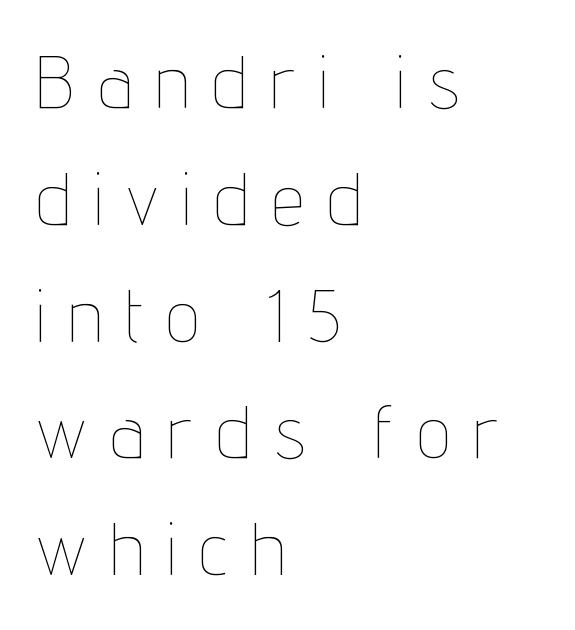
Line spacing here is normal. Looks like regular typesetting: each glyph gets only the width it needs. No word sits above an underline. This is not heavy type; no bold has been used. Every stem runs plumb, perpendicular to the baseline.
